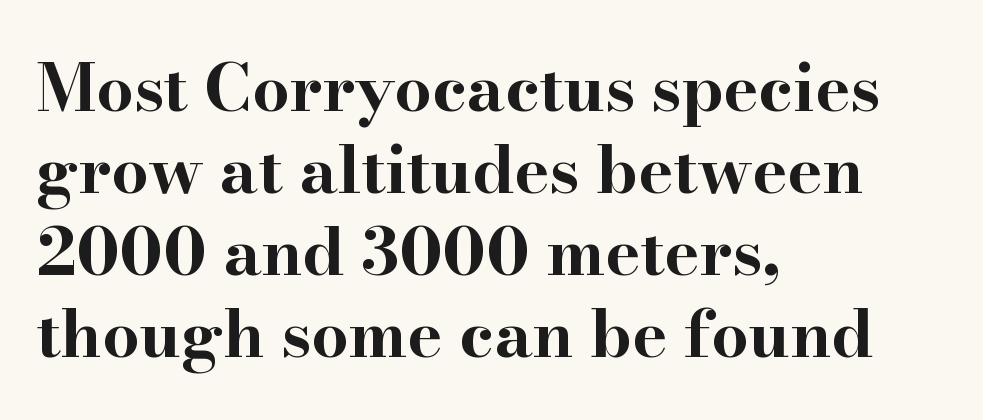
The image shows 66 px bold, wide serif type, upright; set left-aligned, line spacing 1.24x, normal letter spacing, not underlined; high stroke contrast and a small x-height.
